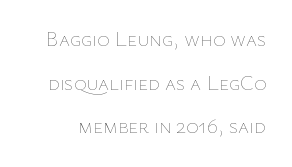
{"italic": "no", "bold": "no", "underline": "no", "line_spacing": "loose", "line_spacing_ratio": 2.08, "letter_spacing": "normal", "letter_spacing_em": 0.0, "glyph_px": 21}
